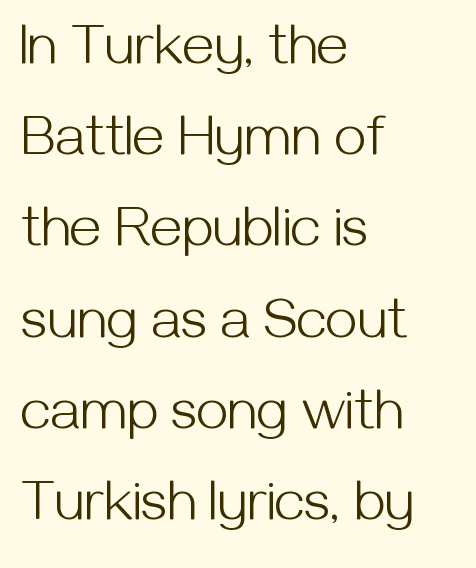
Q: Is the text bold? A: No.
Q: Is the text italic (slanted)? A: No, it is upright.
Q: Is the typeface a serif or a sans-serif typeface? A: Sans-serif.
Q: Is the text underlined? A: No.
Q: How is the paragraph aligned? A: Left-aligned.
Q: Is the spacing between letters normal or unusually wide? A: Normal.
Q: Is the spacing between lines tight, normal or loose? A: Normal.
Q: Width (condensed, normal, or wide)? A: Normal.
Q: Stroke contrast? A: Medium.
Q: x-height? A: Medium.
Q: Monospaced? A: No.
